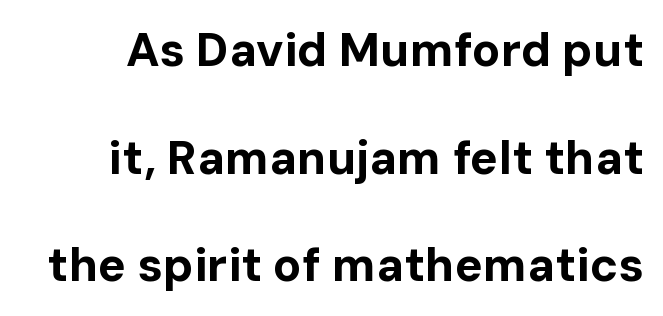
{"serif": "no", "italic": "no", "bold": "yes", "weight": "bold", "width": "normal", "stroke_contrast": "low", "x_height": "medium", "monospaced": "no", "underline": "no", "line_spacing": "loose", "line_spacing_ratio": 2.29, "letter_spacing": "normal", "letter_spacing_em": 0.0, "glyph_px": 47}
